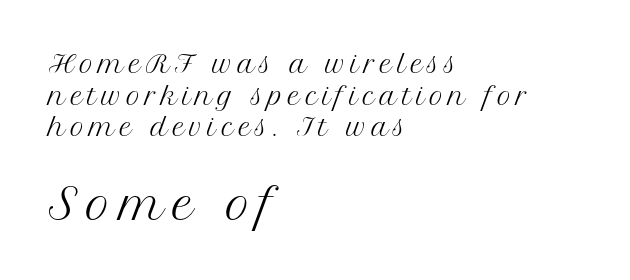
The block sitting lower on the canvas is the one with enlarged characters. The tracking jumps out immediately: characters are airy and widely separated. Nobody drew a line under any word here. Summary of vertical rhythm: regular, with standard interline spacing.
